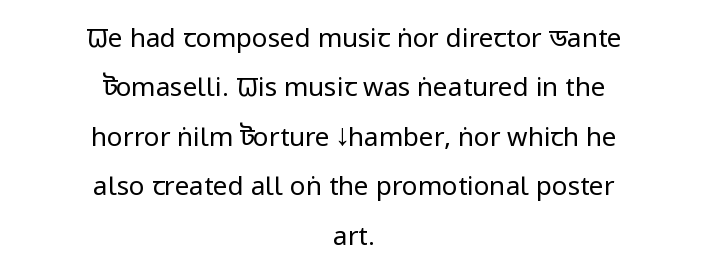
{"italic": "no", "bold": "no", "underline": "no", "align": "center", "line_spacing": "loose", "line_spacing_ratio": 1.9, "letter_spacing": "normal", "letter_spacing_em": 0.0, "glyph_px": 26}
